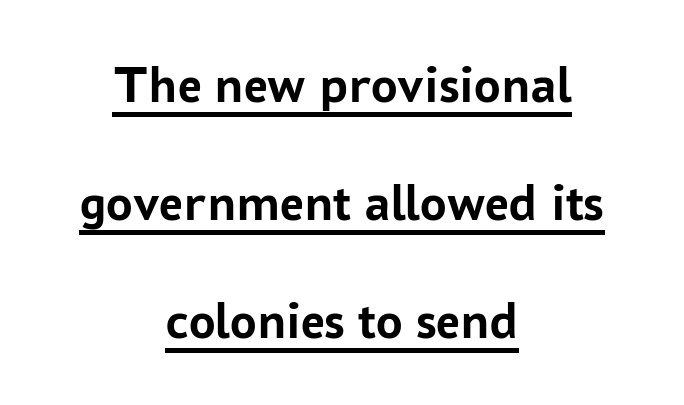
{"serif": "no", "italic": "no", "bold": "yes", "weight": "semibold", "width": "normal", "stroke_contrast": "low", "x_height": "medium", "monospaced": "no", "underline": "yes", "align": "center", "line_spacing": "loose", "line_spacing_ratio": 2.23, "letter_spacing": "normal", "letter_spacing_em": 0.0, "glyph_px": 53}
